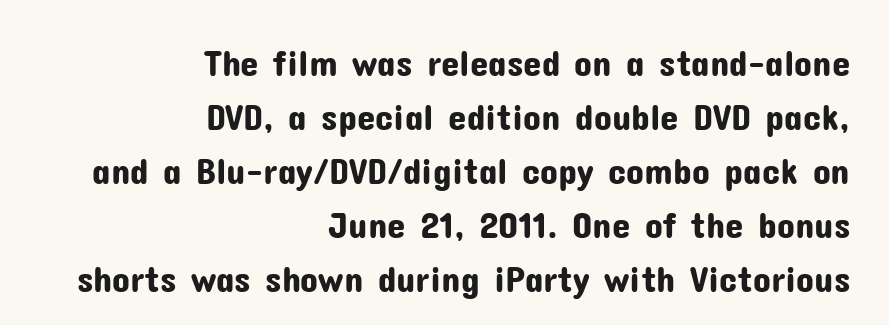
The image shows 37 px sans-serif type, upright; set right-aligned, normal line spacing (1.46x), normal letter spacing, not underlined; low stroke contrast and a medium x-height.
